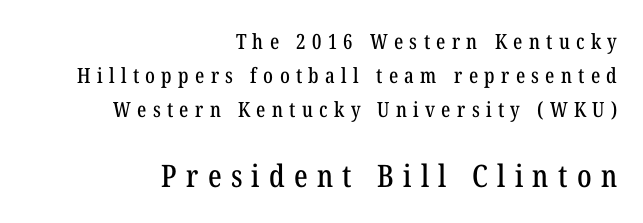
{"serif": "yes", "italic": "no", "width": "condensed", "stroke_contrast": "low", "x_height": "medium", "monospaced": "no", "underline": "no", "align": "right", "line_spacing": "normal", "line_spacing_ratio": 1.62, "letter_spacing": "wide", "letter_spacing_em": 0.3, "larger_block": "second", "size_ratio": 1.48, "glyph_px": 31}
